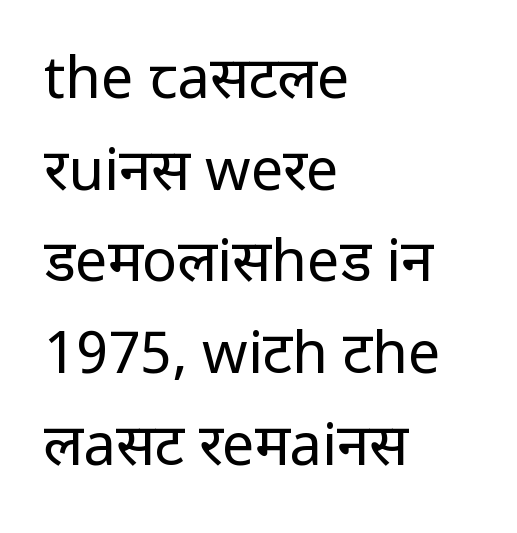
{"serif": "no", "italic": "no", "bold": "no", "weight": "regular", "width": "condensed", "stroke_contrast": "low", "x_height": "large", "monospaced": "no", "underline": "no", "align": "left", "line_spacing": "normal", "line_spacing_ratio": 1.58, "letter_spacing": "normal", "letter_spacing_em": 0.0, "glyph_px": 58}
